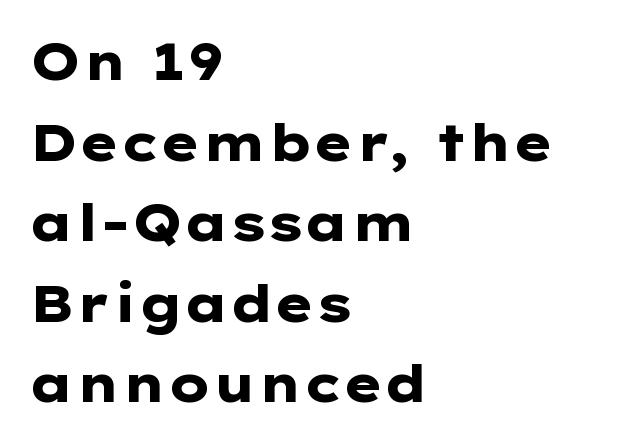
{"serif": "no", "italic": "no", "bold": "yes", "weight": "heavy", "width": "wide", "stroke_contrast": "low", "x_height": "medium", "monospaced": "no", "underline": "no", "align": "left", "line_spacing": "normal", "line_spacing_ratio": 1.58, "letter_spacing": "normal", "letter_spacing_em": 0.0, "glyph_px": 51}
